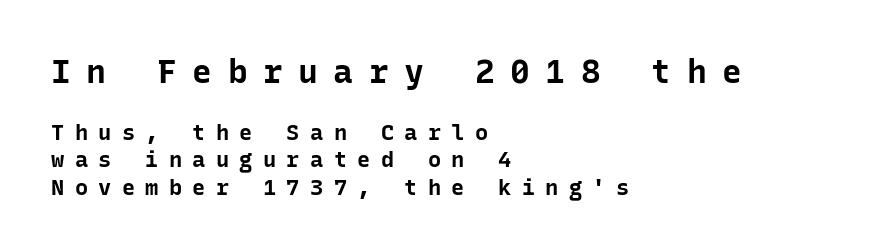
{"serif": "no", "italic": "no", "bold": "yes", "weight": "bold", "width": "normal", "stroke_contrast": "low", "x_height": "medium", "monospaced": "yes", "underline": "no", "align": "left", "line_spacing": "normal", "line_spacing_ratio": 1.25, "letter_spacing": "wide", "letter_spacing_em": 0.47, "larger_block": "first", "size_ratio": 1.5, "glyph_px": 33}
